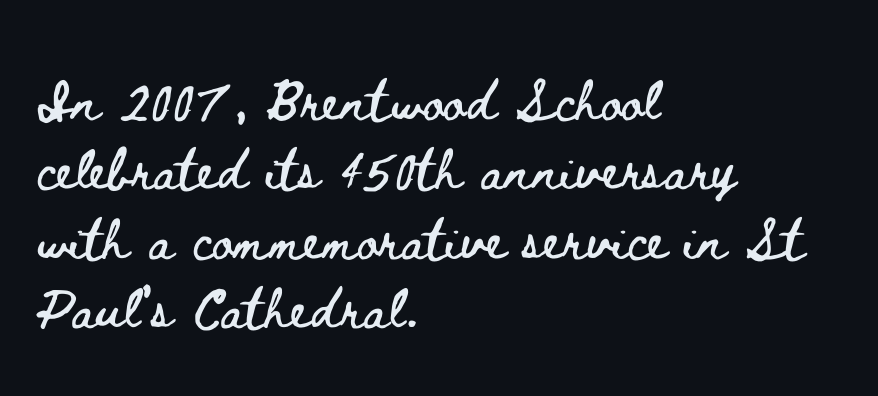
{"width": "wide", "stroke_contrast": "low", "x_height": "small", "monospaced": "no", "underline": "no", "align": "left", "line_spacing": "normal", "line_spacing_ratio": 1.36, "letter_spacing": "normal", "letter_spacing_em": 0.0, "glyph_px": 51}
